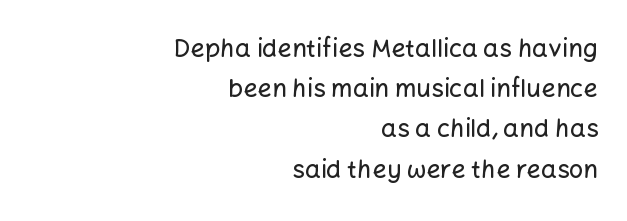
The image shows 25 px text type, upright; set right-aligned, normal line spacing (1.61x), normal letter spacing, not underlined.
